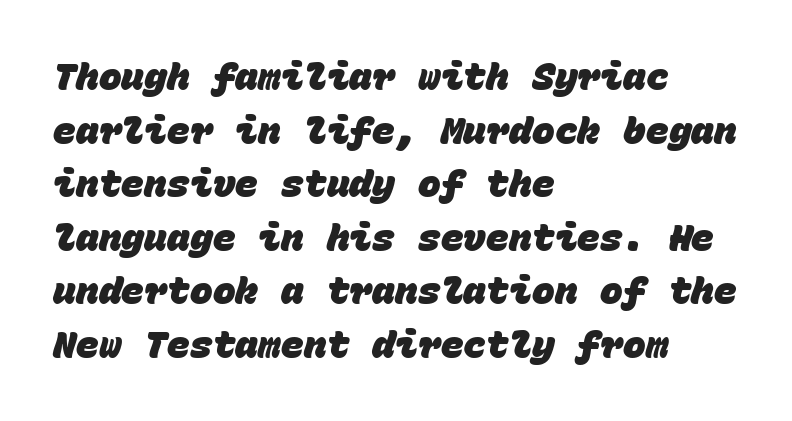
Q: Is the text bold? A: Yes.
Q: Is the typeface a serif or a sans-serif typeface? A: Sans-serif.
Q: Is the text underlined? A: No.
Q: How is the paragraph aligned? A: Left-aligned.
Q: Is the spacing between letters normal or unusually wide? A: Normal.
Q: Is the spacing between lines tight, normal or loose? A: Normal.
Q: Width (condensed, normal, or wide)? A: Normal.
Q: Stroke contrast? A: Low.
Q: x-height? A: Large.
Q: Monospaced? A: Yes.
